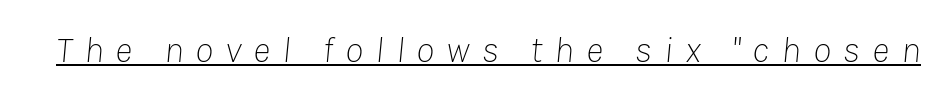
Q: Is the text bold? A: No.
Q: Is the text italic (slanted)? A: Yes, it leans right by about 8 degrees.
Q: Is the text underlined? A: Yes.
Q: Is the spacing between letters normal or unusually wide? A: Unusually wide.
Q: Width (condensed, normal, or wide)? A: Normal.
Q: Stroke contrast? A: Low.
Q: x-height? A: Medium.
Q: Monospaced? A: No.
